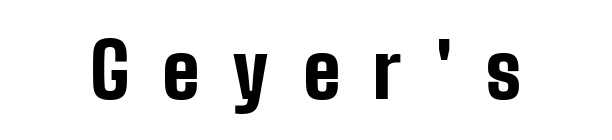
Q: Is the text bold? A: Yes.
Q: Is the text italic (slanted)? A: No, it is upright.
Q: Is the typeface a serif or a sans-serif typeface? A: Sans-serif.
Q: Is the text underlined? A: No.
Q: Is the spacing between letters normal or unusually wide? A: Unusually wide.
Q: Width (condensed, normal, or wide)? A: Condensed.
Q: Stroke contrast? A: Low.
Q: x-height? A: Medium.
Q: Monospaced? A: No.
